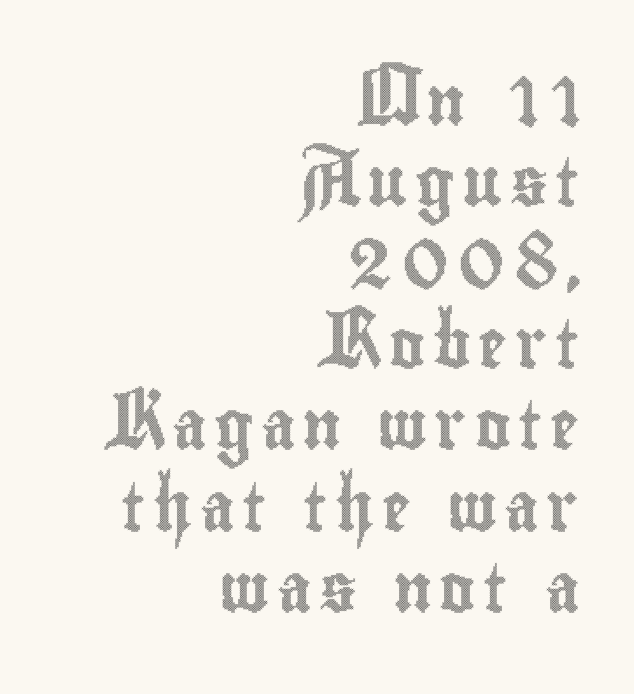
The area under the type is left untouched. Is this a fixed-width face? No — the glyphs have proportional, varying widths. One-word summary of the alignment: right. Is there much room between lines? A standard amount, neither cramped nor airy.
